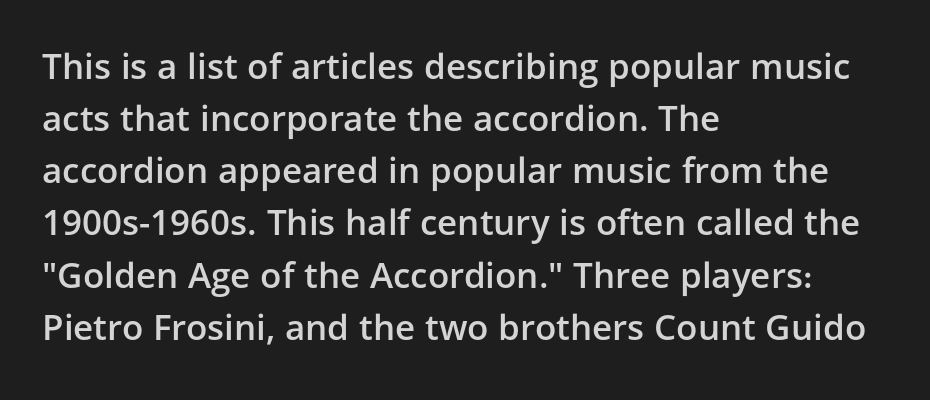
{"serif": "no", "italic": "no", "bold": "semi", "weight": "semibold", "width": "normal", "stroke_contrast": "low", "x_height": "medium", "monospaced": "no", "underline": "no", "align": "left", "line_spacing": "normal", "line_spacing_ratio": 1.49, "letter_spacing": "normal", "letter_spacing_em": 0.0, "glyph_px": 35}
